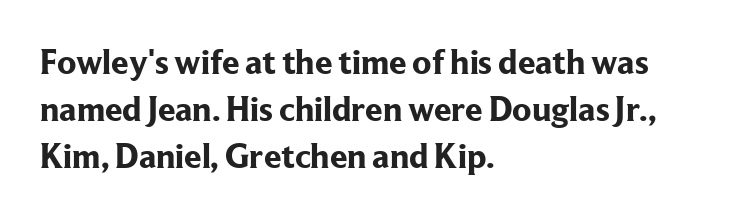
{"serif": "yes", "italic": "no", "bold": "yes", "weight": "bold", "width": "normal", "stroke_contrast": "low", "x_height": "medium", "monospaced": "no", "underline": "no", "align": "left", "line_spacing": "normal", "line_spacing_ratio": 1.35, "letter_spacing": "normal", "letter_spacing_em": 0.0, "glyph_px": 35}
